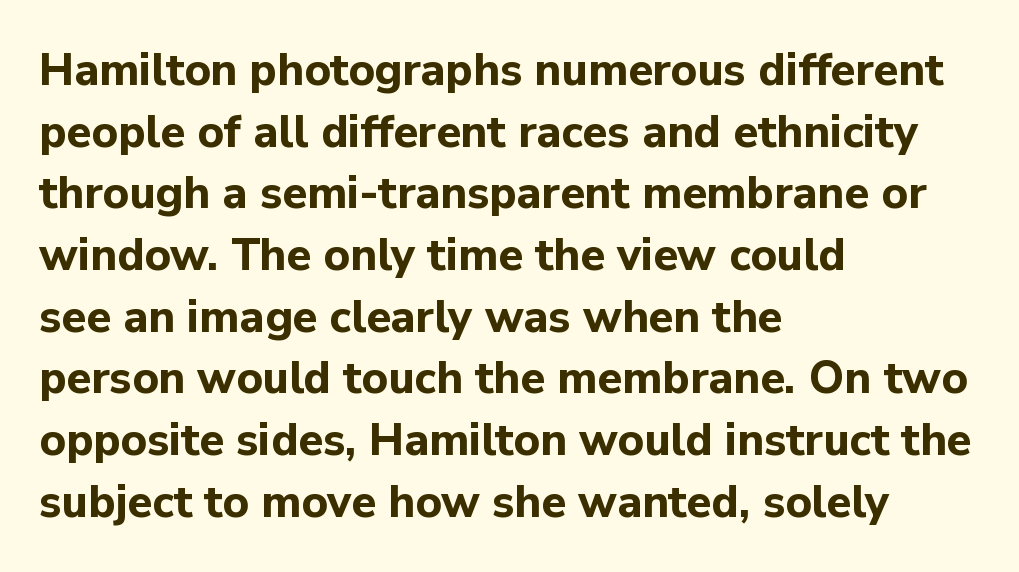
The image shows 45 px bold sans-serif type, upright; set left-aligned, normal line spacing (1.37x), normal letter spacing, not underlined; low stroke contrast and a medium x-height.
